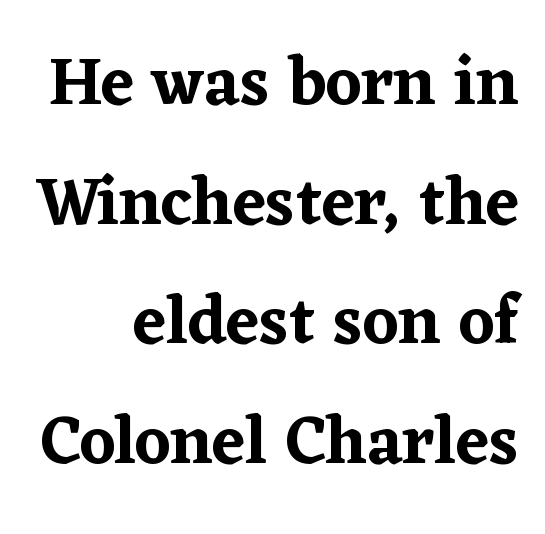
Varying glyph widths throughout — classic text-font behaviour. The ragged edge is on the left, which tells us the setting is flush right. The glyphs in this specimen are seriffed. Clear beneath every line of the passage. The letterforms sit shoulder to shoulder at normal distance.
